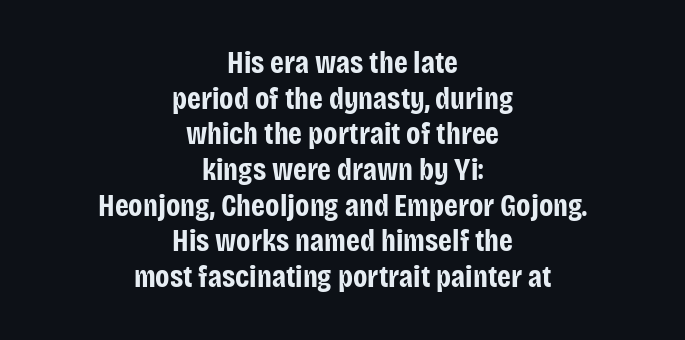
The image shows 31 px bold, condensed sans-serif type, upright; set centered, tight line spacing (1.15x), normal letter spacing, not underlined; low stroke contrast and a large x-height.
